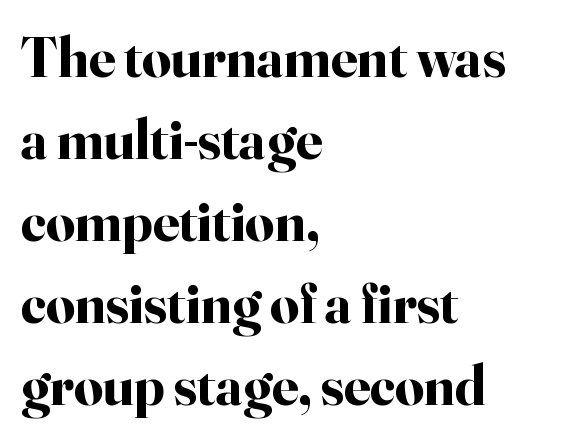
{"serif": "yes", "italic": "no", "bold": "yes", "weight": "bold", "width": "normal", "stroke_contrast": "high", "x_height": "small", "monospaced": "no", "underline": "no", "align": "left", "line_spacing": "normal", "line_spacing_ratio": 1.44, "letter_spacing": "normal", "letter_spacing_em": 0.0, "glyph_px": 57}
